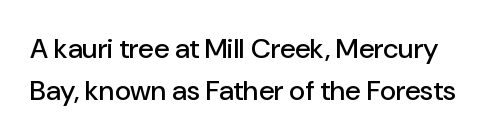
The image shows 28 px sans-serif type, upright; set normal line spacing (1.5x), normal letter spacing, not underlined; low stroke contrast and a medium x-height.
